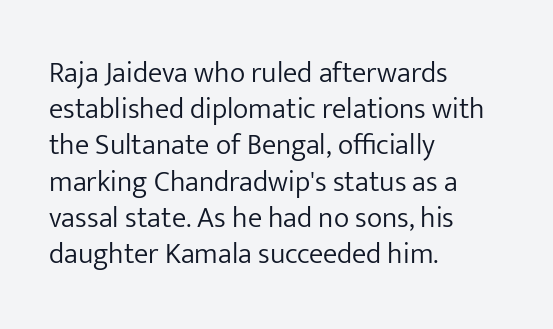
The image shows 29 px light sans-serif type, upright; set left-aligned, normal line spacing (1.25x), normal letter spacing, not underlined; low stroke contrast and a medium x-height.
